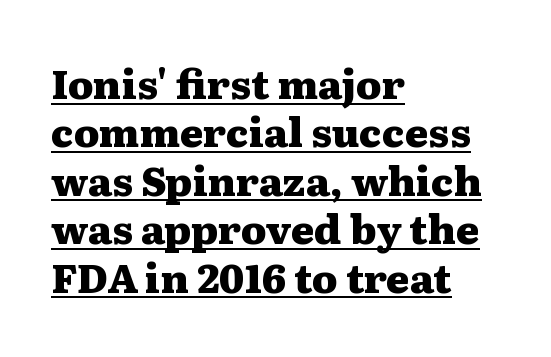
Q: Is the text bold? A: Yes.
Q: Is the text italic (slanted)? A: No, it is upright.
Q: Is the typeface a serif or a sans-serif typeface? A: Serif.
Q: Is the text underlined? A: Yes.
Q: How is the paragraph aligned? A: Left-aligned.
Q: Is the spacing between letters normal or unusually wide? A: Normal.
Q: Width (condensed, normal, or wide)? A: Wide.
Q: Stroke contrast? A: Medium.
Q: x-height? A: Medium.
Q: Monospaced? A: No.
